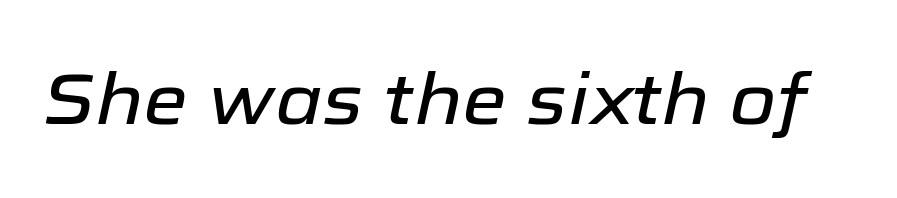
Bare-footed words on every line. These lines are rendered in a variable-pitch font. The face used here is rendered with its standard letterfit. Compared with ordinary roman type, these characters are visibly tilted.
